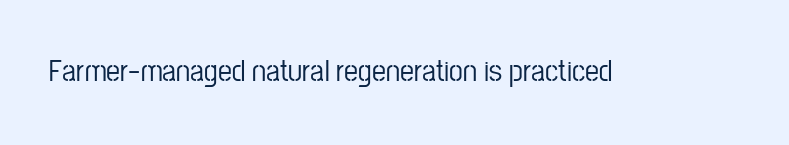
Note the varied advance widths — an 'i' is clearly narrower than an 'm'. Clear beneath every line of the passage. These lines keep a tight, regular rhythm from letter to letter. This is roman type, the default non-slanted kind.
